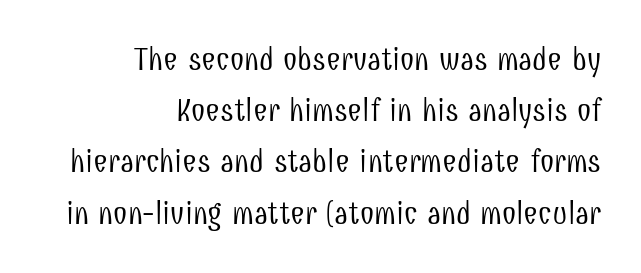
{"serif": "no", "italic": "no", "bold": "no", "weight": "light", "width": "condensed", "stroke_contrast": "low", "x_height": "medium", "monospaced": "no", "underline": "no", "align": "right", "line_spacing": "normal", "line_spacing_ratio": 1.6, "letter_spacing": "normal", "letter_spacing_em": 0.0, "glyph_px": 32}
